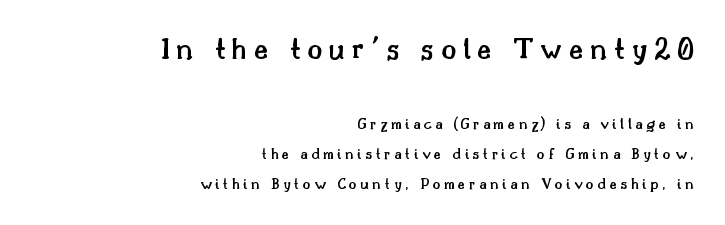
Look at the glyph heights: the upper group is clearly the bigger setting. Varying glyph widths throughout — classic text-font behaviour. The tracking jumps out immediately: characters are airy and widely separated. The lines are quadded right.
